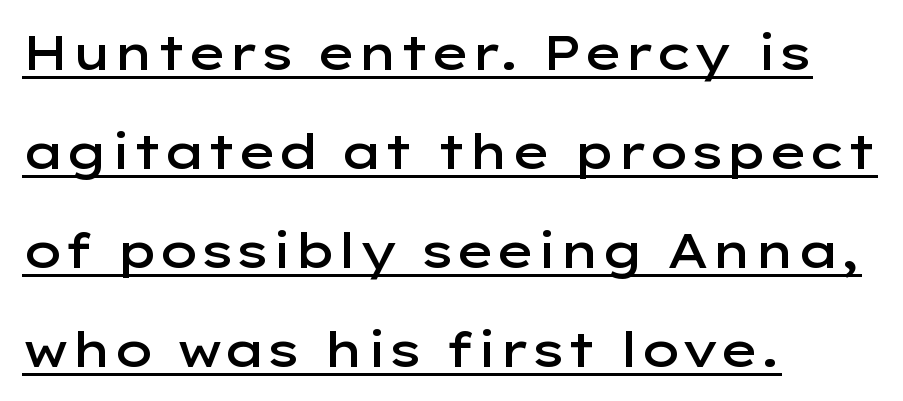
{"serif": "no", "italic": "no", "bold": "semi", "weight": "semibold", "width": "wide", "stroke_contrast": "low", "x_height": "medium", "monospaced": "no", "underline": "yes", "align": "left", "line_spacing": "loose", "line_spacing_ratio": 2.06, "letter_spacing": "normal", "letter_spacing_em": 0.0, "glyph_px": 48}
